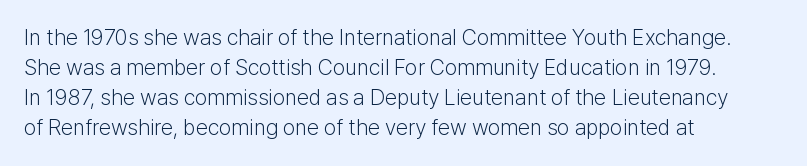
The letterforms sit shoulder to shoulder at normal distance. The space directly below the letters is spotless. Counters stay open thanks to moderate or lighter strokes. The vertical gap from one line to the next is medium. Ascenders rise straight up at ninety degrees. The ragged edge is on the right, which tells us the setting is flush left.
